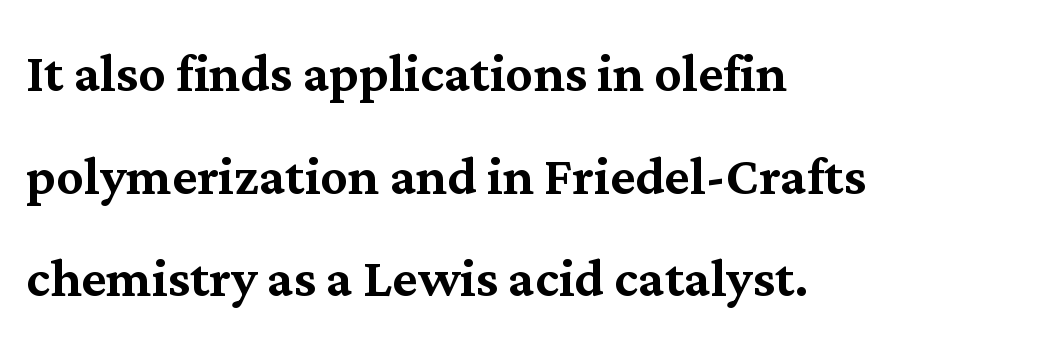
The image shows 68 px serif type, upright; set left-aligned, normal line spacing (1.51x), normal letter spacing, not underlined; medium stroke contrast and a medium x-height.
